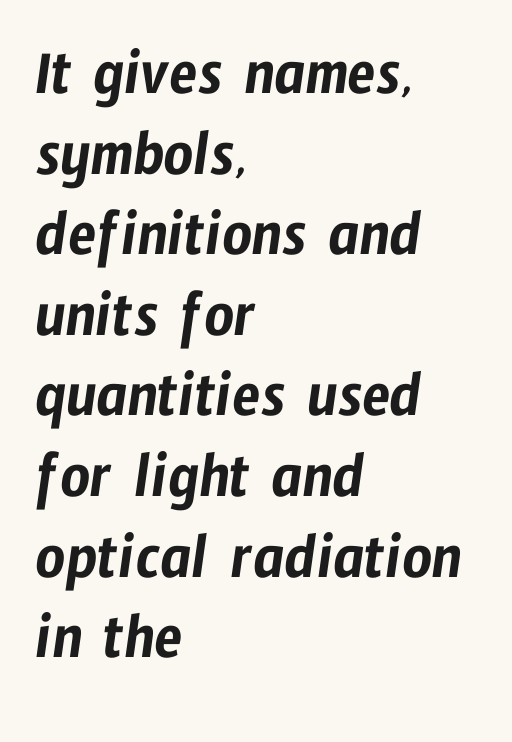
The image shows 65 px condensed sans-serif type; set left-aligned, line spacing 1.24x, normal letter spacing, not underlined; low stroke contrast and a medium x-height.
